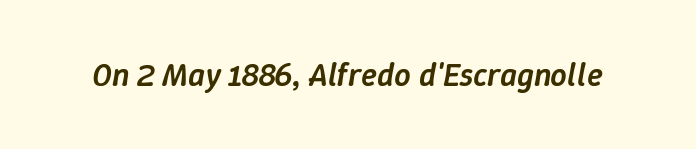
Inter-character spacing is left at the font's built-in metrics. Summary of weight: moderately heavy, a semibold. Think of a printed novel: that variable character pitch is what you see here. This rendering features lettering with no underline.
